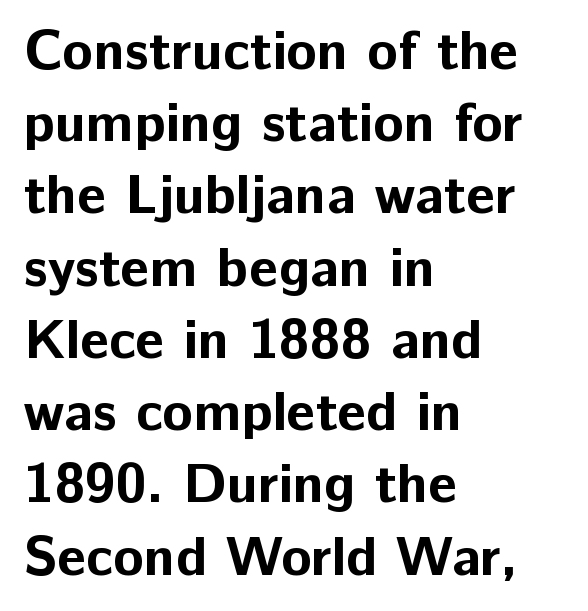
The image shows 56 px bold sans-serif type, upright; set left-aligned, normal line spacing (1.29x), normal letter spacing, not underlined; low stroke contrast and a medium x-height.
